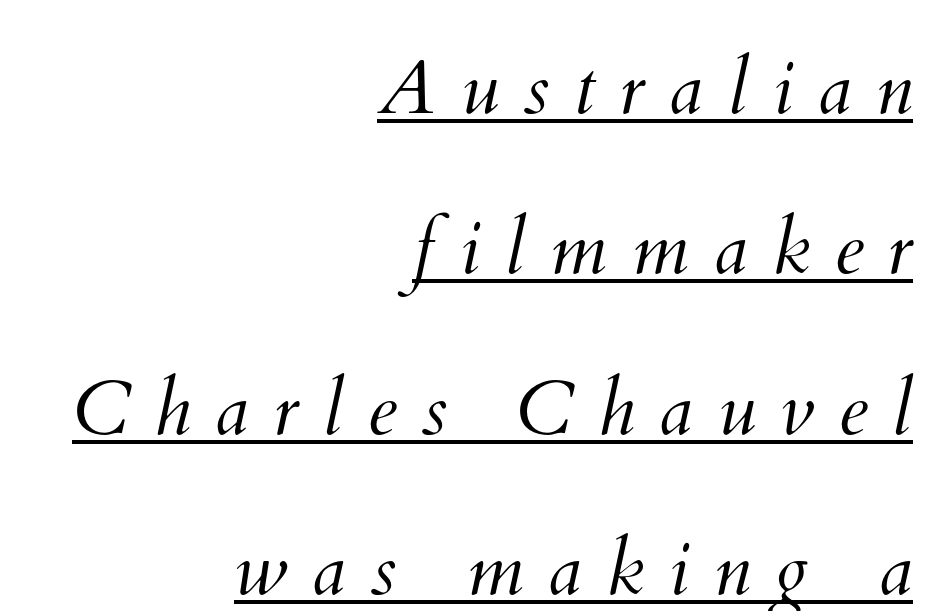
The image shows 76 px light type; set right-aligned, loose line spacing (2.11x), unusually wide letter spacing (+0.32 em), underlined; medium stroke contrast and a small x-height.
